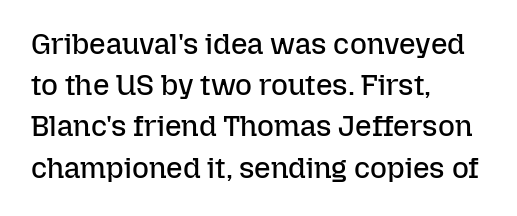
{"italic": "no", "bold": "no", "weight": "regular", "width": "normal", "stroke_contrast": "low", "x_height": "medium", "monospaced": "no", "underline": "no", "align": "left", "line_spacing": "normal", "line_spacing_ratio": 1.42, "letter_spacing": "normal", "letter_spacing_em": 0.0, "glyph_px": 29}
